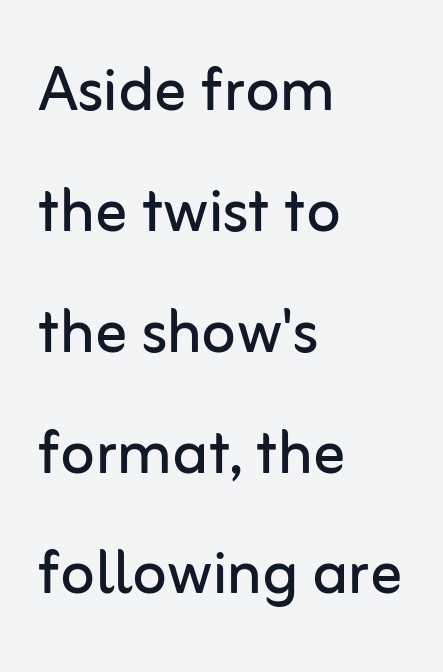
One glance says typical: line gaps are just what's usual. Nothing heavy about these letters — not bold at all. Every character sits straight up, as roman type does. The designer went with a sans here, leaving each stem footless. The glyphs are unaccompanied by any horizontal stroke below them.
